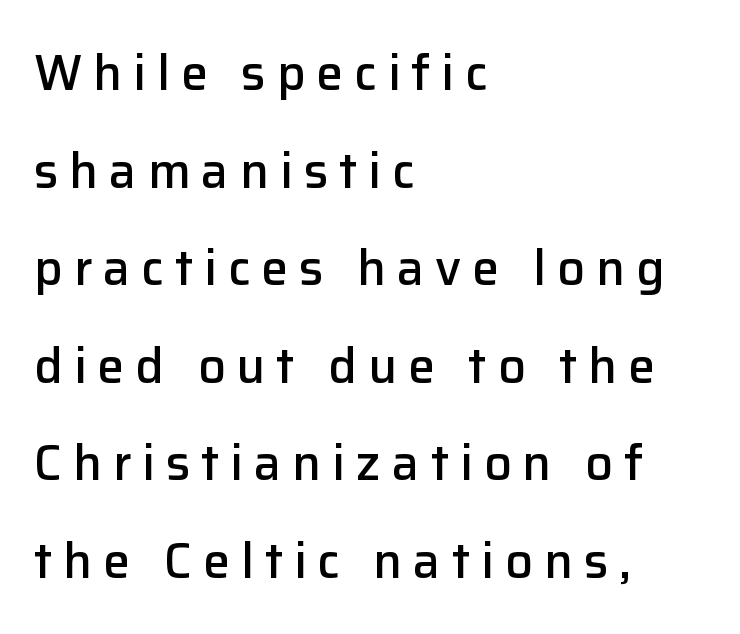
Tracking value appears strongly positive — letters spread wide. Reading down the column, the eye jumps a long way to each next line. Think of a printed novel: that variable character pitch is what you see here. Anything drawn beneath the words? Only blank space. Every character sits straight up, as roman type does.
